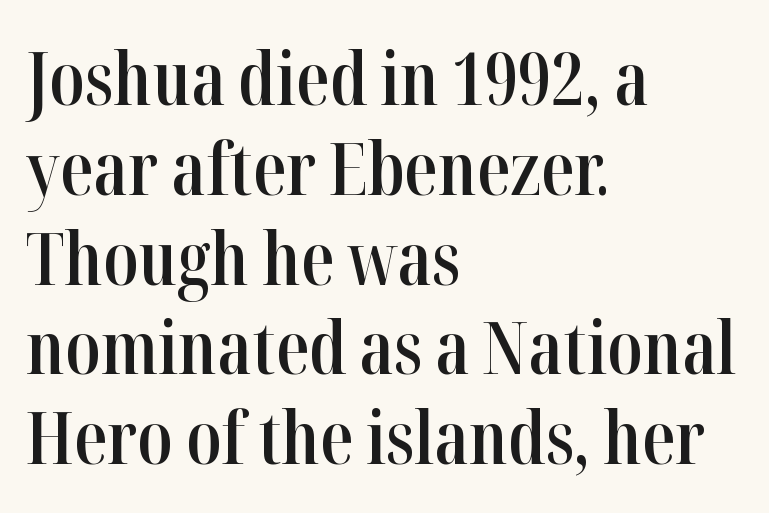
A semibold gives these letters moderate extra thickness, short of bold. Every stem runs plumb, perpendicular to the baseline. A typesetter would call this proportional, since set widths differ per character. Are there feet on the stems? There are — it's a serif. The paragraph shown leans on its left margin.
